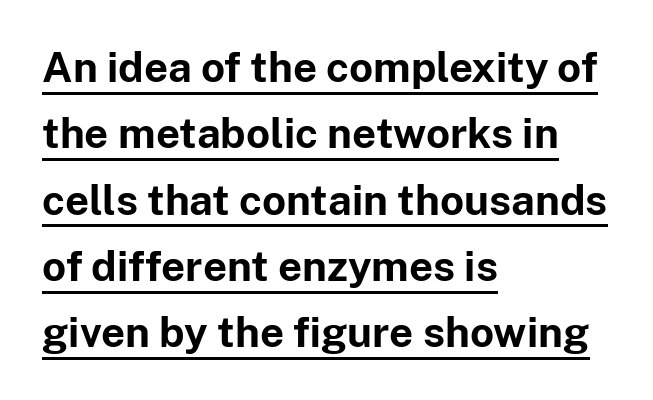
Q: Is the text bold? A: Yes.
Q: Is the text italic (slanted)? A: No, it is upright.
Q: Is the typeface a serif or a sans-serif typeface? A: Sans-serif.
Q: Is the text underlined? A: Yes.
Q: How is the paragraph aligned? A: Left-aligned.
Q: Is the spacing between letters normal or unusually wide? A: Normal.
Q: Is the spacing between lines tight, normal or loose? A: Normal.
Q: Width (condensed, normal, or wide)? A: Normal.
Q: Stroke contrast? A: Low.
Q: x-height? A: Medium.
Q: Monospaced? A: No.
